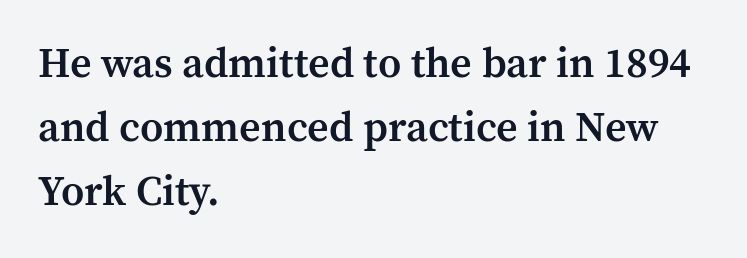
{"serif": "yes", "italic": "no", "bold": "semi", "weight": "semibold", "width": "normal", "stroke_contrast": "medium", "x_height": "medium", "monospaced": "no", "underline": "no", "align": "left", "line_spacing": "normal", "line_spacing_ratio": 1.52, "letter_spacing": "normal", "letter_spacing_em": 0.0, "glyph_px": 42}
